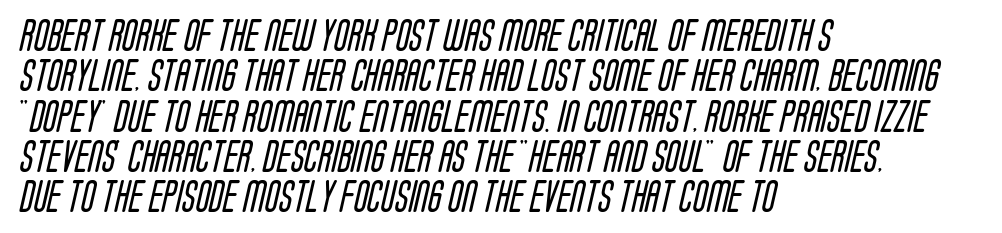
Q: Is the text bold? A: No.
Q: Is the typeface a serif or a sans-serif typeface? A: Sans-serif.
Q: Is the text underlined? A: No.
Q: How is the paragraph aligned? A: Left-aligned.
Q: Is the spacing between letters normal or unusually wide? A: Normal.
Q: Is the spacing between lines tight, normal or loose? A: Normal.
Q: Width (condensed, normal, or wide)? A: Condensed.
Q: Stroke contrast? A: Low.
Q: x-height? A: Large.
Q: Monospaced? A: No.
